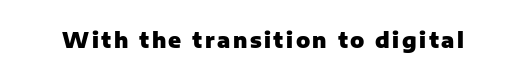
{"italic": "no", "bold": "yes", "underline": "no", "glyph_px": 21}
